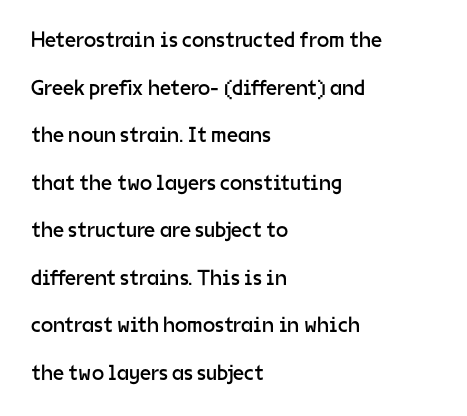
Q: Is the text bold? A: No.
Q: Is the text italic (slanted)? A: No, it is upright.
Q: Is the text underlined? A: No.
Q: How is the paragraph aligned? A: Left-aligned.
Q: Is the spacing between letters normal or unusually wide? A: Normal.
Q: Is the spacing between lines tight, normal or loose? A: Loose.
